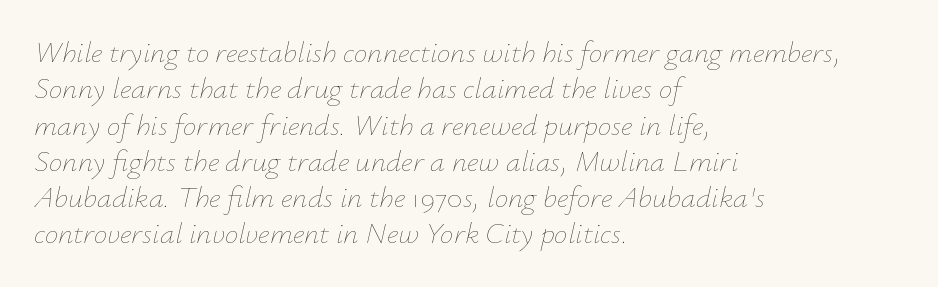
The image shows 30 px thin type, italic (leaning right); set left-aligned, line spacing 1.21x, normal letter spacing, not underlined; low stroke contrast and a small x-height.
